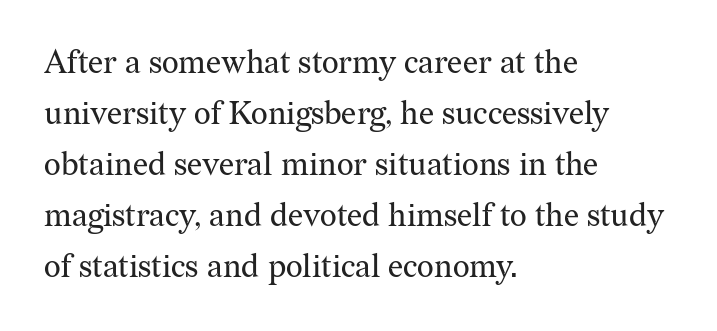
Honestly, the letter spacing is just normal — you wouldn't notice it. Does the copy run flush right? No — it runs flush left. These lines are rendered in a variable-pitch font. Regarding serifs, this sample has them.
